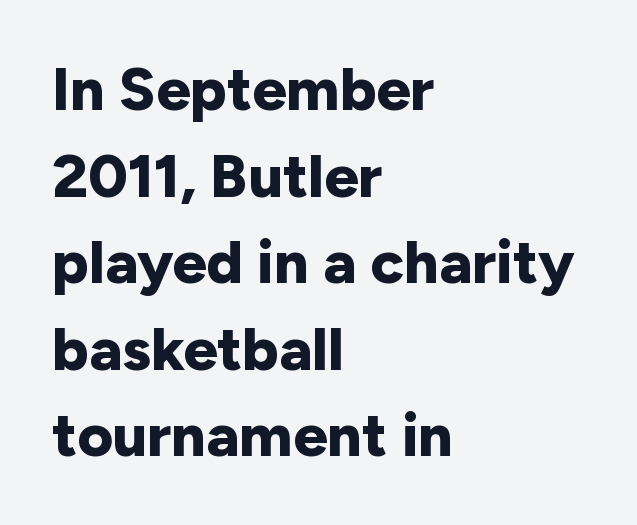
The image shows 61 px bold sans-serif type, upright; set left-aligned, normal line spacing (1.42x), normal letter spacing, not underlined; low stroke contrast and a medium x-height.
